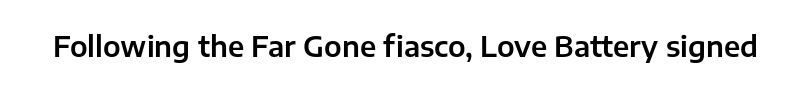
The image shows 28 px sans-serif type, upright; set normal letter spacing, not underlined; low stroke contrast and a medium x-height.
